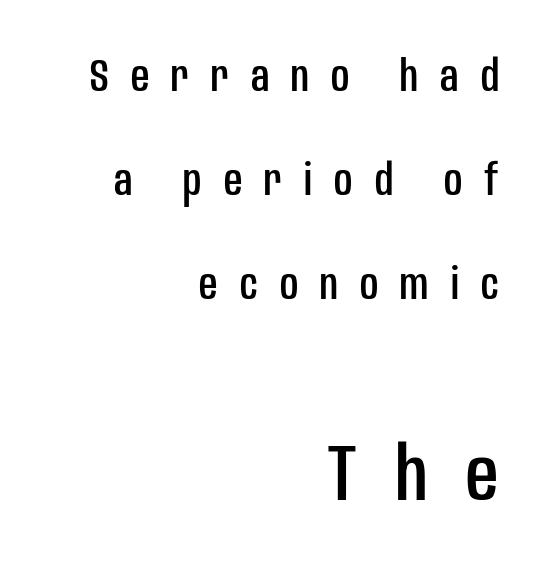
No italicization has been applied; the sample stays upright. Teacher's note: observe the even right margin — that is flush-right alignment. What kind of face is this? One without serifs — a sans. Glyph-to-glyph distance is far greater than everyday printed text. Type size steps up from the first block to the second.
